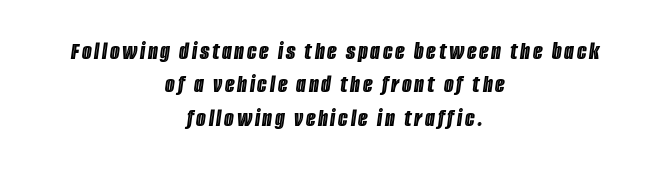
The image shows 25 px text type, italic (leaning right); set centered, normal line spacing (1.34x), not underlined.
